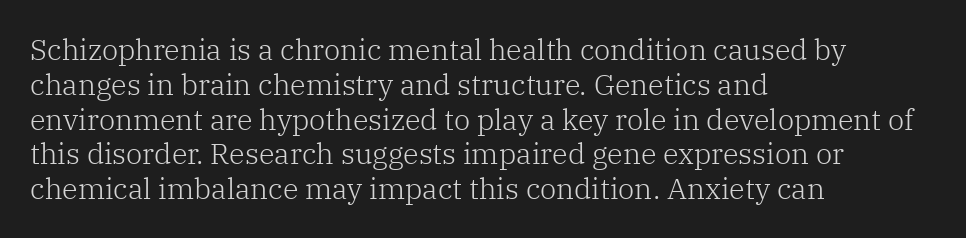
Quick note: not italic, upright. Standard letterfit; no display-style spreading of the glyphs. Varying glyph widths throughout — classic text-font behaviour. Old-style or modern, the face here clearly has serifs. Underlining? Definitely not there.
